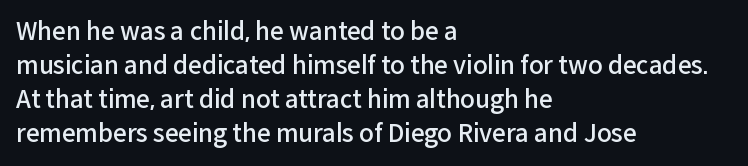
Q: Is the text bold? A: Semi-bold.
Q: Is the text italic (slanted)? A: No, it is upright.
Q: Is the text underlined? A: No.
Q: How is the paragraph aligned? A: Left-aligned.
Q: Is the spacing between letters normal or unusually wide? A: Normal.
Q: Is the spacing between lines tight, normal or loose? A: Normal.
